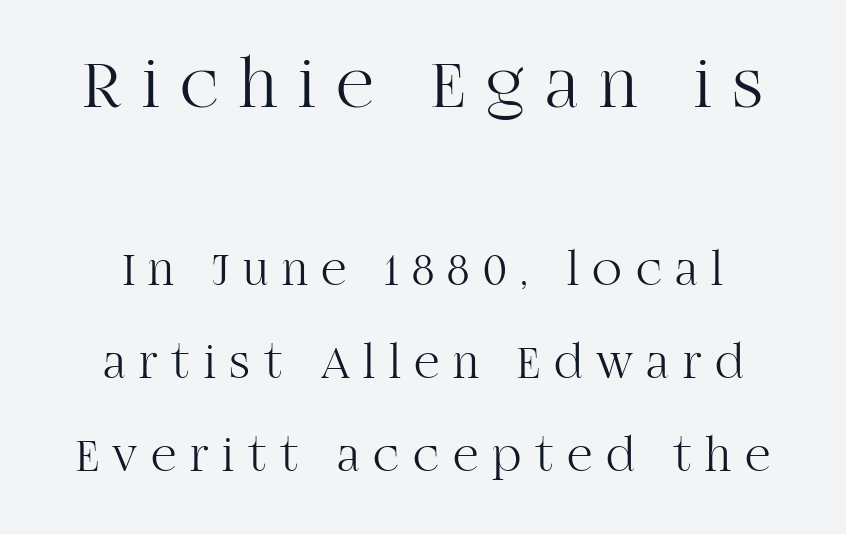
Q: Is the text bold? A: No.
Q: Is the text italic (slanted)? A: No, it is upright.
Q: Is the typeface a serif or a sans-serif typeface? A: Serif.
Q: Is the text underlined? A: No.
Q: Is the spacing between letters normal or unusually wide? A: Unusually wide.
Q: Is the spacing between lines tight, normal or loose? A: Loose.
Q: Which block of text is set in a larger size, the first (top) or the second (bottom)? A: The first (top) one.
Q: Width (condensed, normal, or wide)? A: Normal.
Q: Stroke contrast? A: High.
Q: x-height? A: Large.
Q: Monospaced? A: No.
